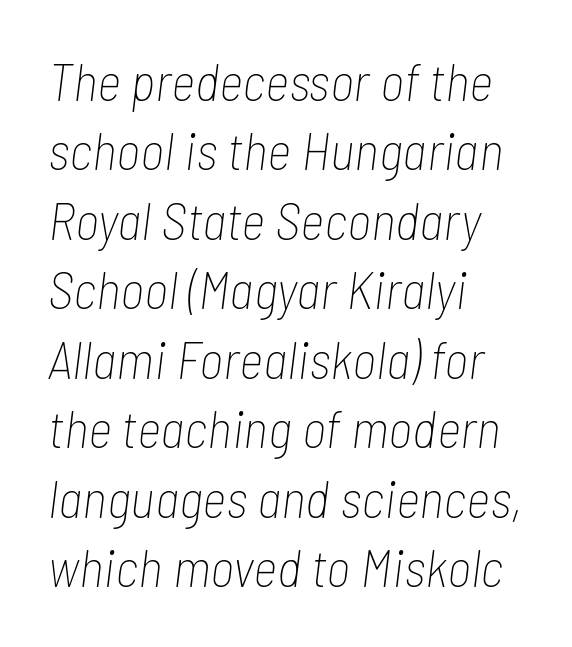
The image shows 53 px thin, condensed type, italic (leaning right); set left-aligned, normal line spacing (1.31x), normal letter spacing, not underlined; low stroke contrast and a medium x-height.
